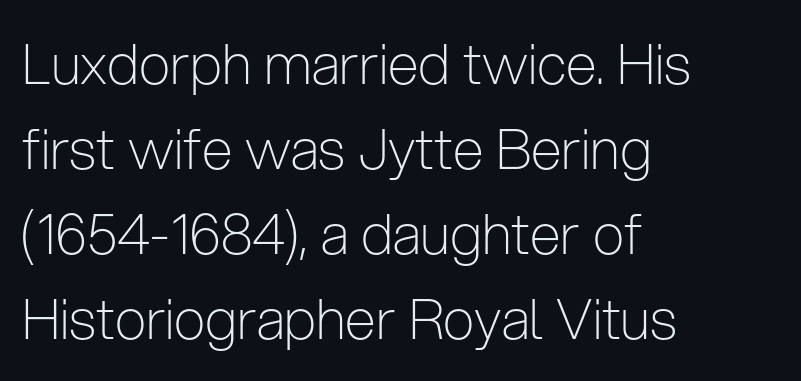
The rendering uses natural spacing where letterforms have individual widths. Only glyphs here, with clear space below each row. Horizontal alignment here is leftward, the default for most running prose. The specimen reads as upright at a glance. Observe the ordinary spacing: letters are neighbours, not strangers. No feet cap the strokes, marking this as sans-serif type.
